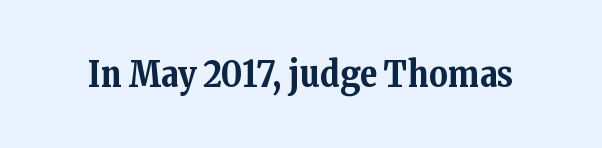
{"serif": "yes", "italic": "no", "bold": "yes", "weight": "bold", "width": "normal", "stroke_contrast": "medium", "x_height": "medium", "monospaced": "no", "underline": "no", "letter_spacing": "normal", "letter_spacing_em": 0.0, "glyph_px": 36}
